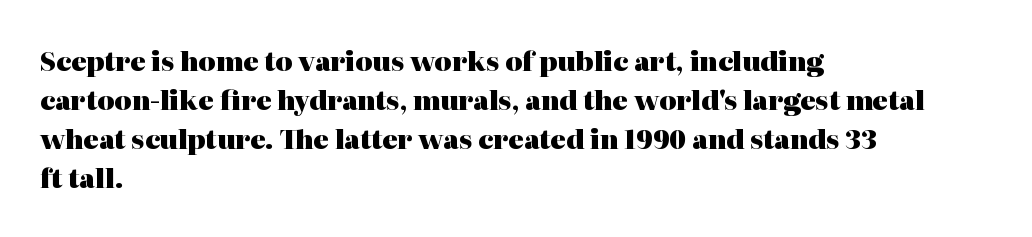
{"italic": "no", "bold": "yes", "underline": "no", "align": "left", "line_spacing": "normal", "line_spacing_ratio": 1.5, "letter_spacing": "normal", "letter_spacing_em": 0.0, "glyph_px": 26}
